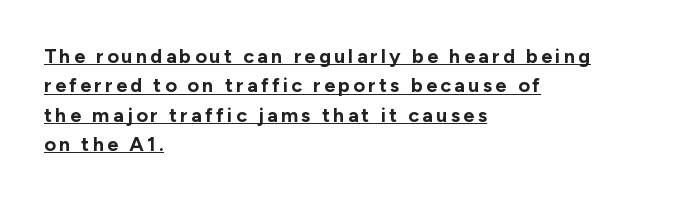
Q: Is the text bold? A: Yes.
Q: Is the text italic (slanted)? A: No, it is upright.
Q: Is the text underlined? A: Yes.
Q: How is the paragraph aligned? A: Left-aligned.
Q: Is the spacing between lines tight, normal or loose? A: Normal.
